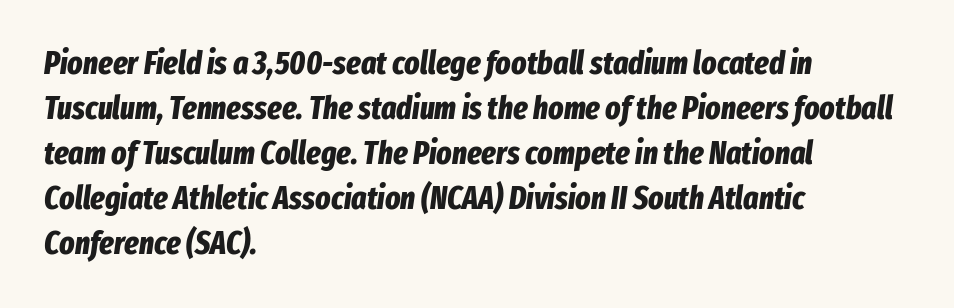
{"italic": "yes", "lean": "right", "slant_degrees": 8, "bold": "yes", "weight": "bold", "width": "condensed", "stroke_contrast": "low", "x_height": "medium", "monospaced": "no", "underline": "no", "align": "left", "line_spacing": "normal", "line_spacing_ratio": 1.41, "letter_spacing": "normal", "letter_spacing_em": 0.0, "glyph_px": 32}
